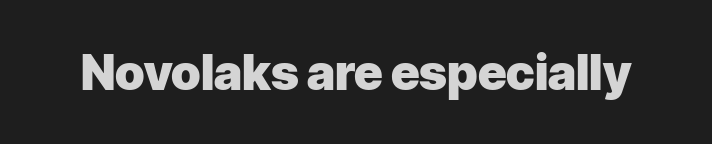
{"serif": "no", "italic": "no", "bold": "yes", "weight": "heavy", "width": "normal", "stroke_contrast": "low", "x_height": "medium", "monospaced": "no", "underline": "no", "letter_spacing": "normal", "letter_spacing_em": 0.0, "glyph_px": 49}
